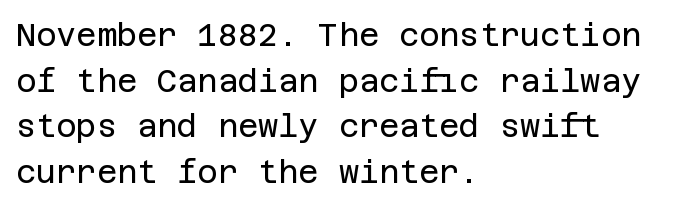
Italic: no, the glyphs are upright roman. Compared with typical body copy, the letter spacing here is the same. On a weight scale, this lands at 450 or below. Examine the stroke ends and you'll find no serifs. Is there much room between lines? A standard amount, neither cramped nor airy. Teacher's note: observe the even left margin — that is flush-left alignment.
